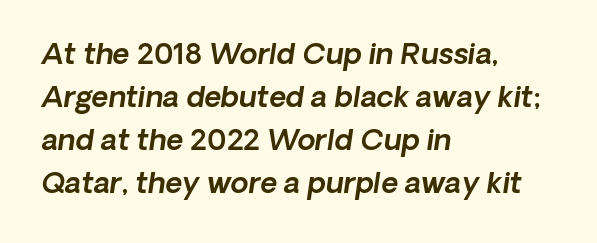
The image shows 29 px text type, italic (leaning right); set left-aligned, normal line spacing (1.48x), normal letter spacing, not underlined; a medium x-height.
